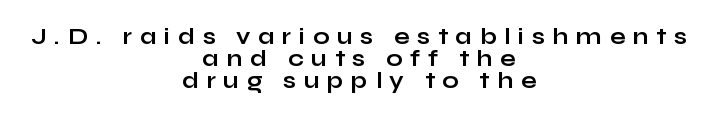
The image shows 23 px bold type, upright; set centered, tight line spacing (0.95x), unusually wide letter spacing (+0.33 em), not underlined.
